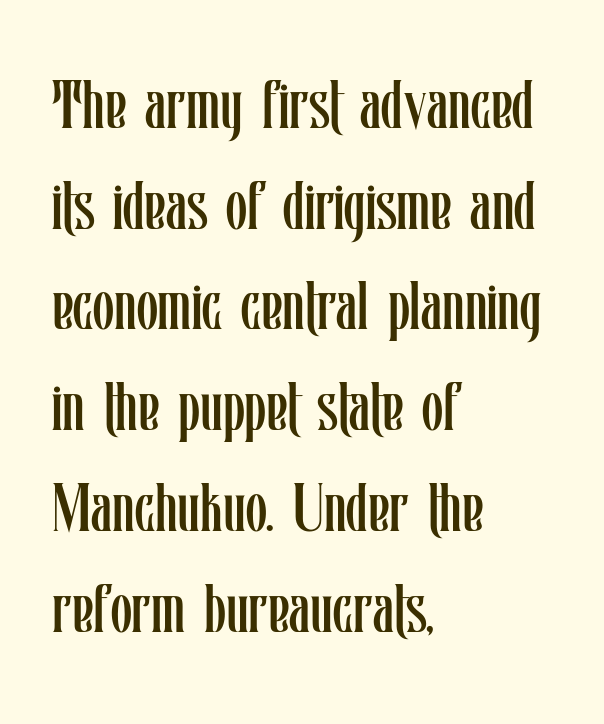
Q: Is the text bold? A: No.
Q: Is the text italic (slanted)? A: No, it is upright.
Q: Is the text underlined? A: No.
Q: How is the paragraph aligned? A: Left-aligned.
Q: Is the spacing between letters normal or unusually wide? A: Normal.
Q: Is the spacing between lines tight, normal or loose? A: Normal.
Q: Width (condensed, normal, or wide)? A: Condensed.
Q: Stroke contrast? A: Low.
Q: x-height? A: Medium.
Q: Monospaced? A: No.
